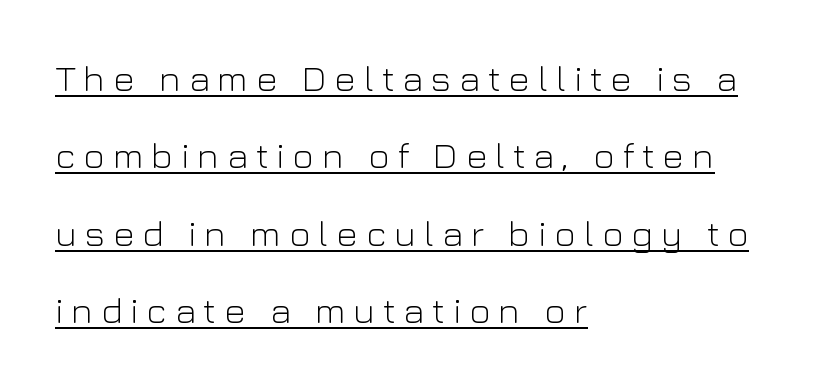
Q: Is the text bold? A: No.
Q: Is the text italic (slanted)? A: No, it is upright.
Q: Is the typeface a serif or a sans-serif typeface? A: Sans-serif.
Q: Is the text underlined? A: Yes.
Q: How is the paragraph aligned? A: Left-aligned.
Q: Is the spacing between letters normal or unusually wide? A: Unusually wide.
Q: Is the spacing between lines tight, normal or loose? A: Loose.
Q: Width (condensed, normal, or wide)? A: Normal.
Q: Stroke contrast? A: Low.
Q: x-height? A: Medium.
Q: Monospaced? A: No.
